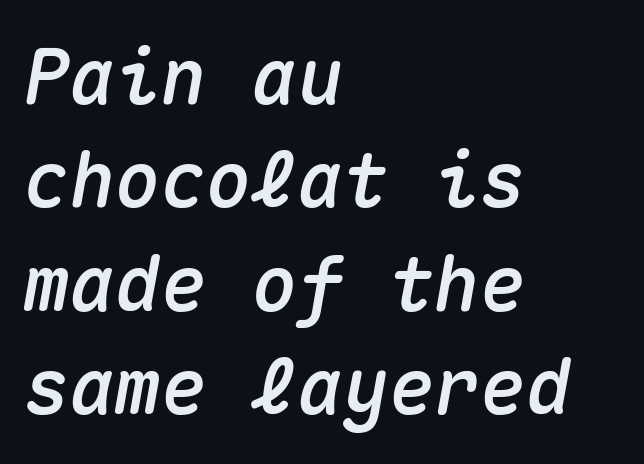
Q: Is the text italic (slanted)? A: Yes, it leans right by about 10 degrees.
Q: Is the text underlined? A: No.
Q: How is the paragraph aligned? A: Left-aligned.
Q: Is the spacing between letters normal or unusually wide? A: Normal.
Q: Is the spacing between lines tight, normal or loose? A: Normal.
Q: Width (condensed, normal, or wide)? A: Normal.
Q: Stroke contrast? A: Medium.
Q: x-height? A: Medium.
Q: Monospaced? A: Yes.
